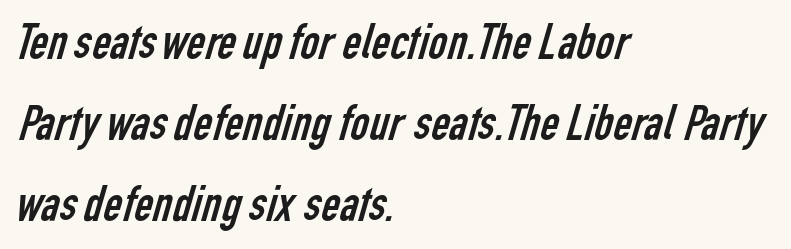
The image shows 51 px regular-weight, condensed sans-serif type; set left-aligned, normal line spacing (1.59x), normal letter spacing, not underlined; low stroke contrast and a medium x-height.
